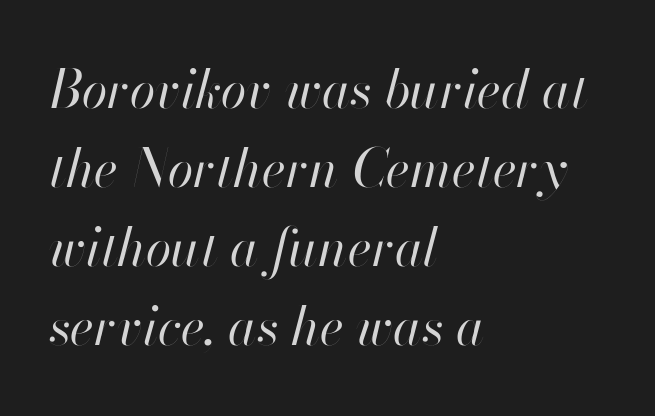
Is the type slanted? Yes — the strokes lean at a clear angle. Words appear dense and cohesive because spacing is normal. Bare-footed words on every line. A classic flush-left, rag-right setting is used for this passage. How would I describe the line gaps? Plain and ordinary.
